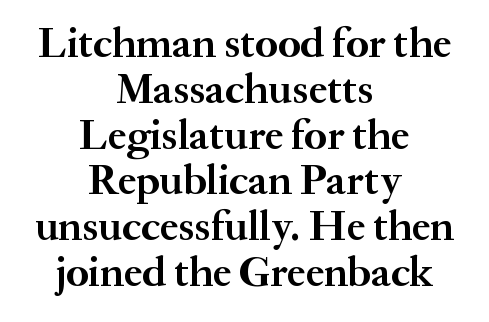
Q: Is the text bold? A: Yes.
Q: Is the text italic (slanted)? A: No, it is upright.
Q: Is the typeface a serif or a sans-serif typeface? A: Serif.
Q: Is the text underlined? A: No.
Q: How is the paragraph aligned? A: Centered.
Q: Is the spacing between letters normal or unusually wide? A: Normal.
Q: Is the spacing between lines tight, normal or loose? A: Tight.
Q: Width (condensed, normal, or wide)? A: Normal.
Q: Stroke contrast? A: Medium.
Q: x-height? A: Small.
Q: Monospaced? A: No.
